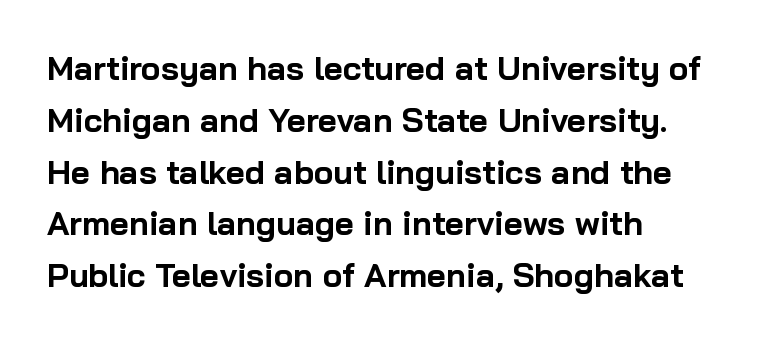
The image shows 33 px bold sans-serif type, upright; set left-aligned, normal line spacing (1.57x), normal letter spacing, not underlined; low stroke contrast and a medium x-height.
